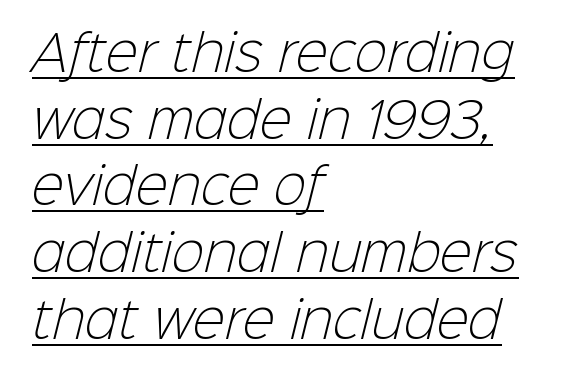
This sample carries an underscore along the baseline area. This sample uses a sans-serif face. Reading down the block, your eye returns to a fixed left position each line. The tracking reads as untouched default to a designer's eye. Vertical stems look standard width or narrower in stroke.
